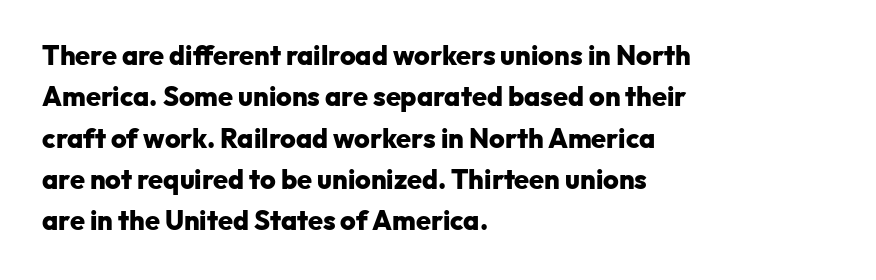
This block has exactly the height ordinary leading produces. The letterforms sit shoulder to shoulder at normal distance. On the weight axis this lands at bold, roughly 700. Line beginnings align vertically; line endings do not. A roman cut, with each character standing at attention.
